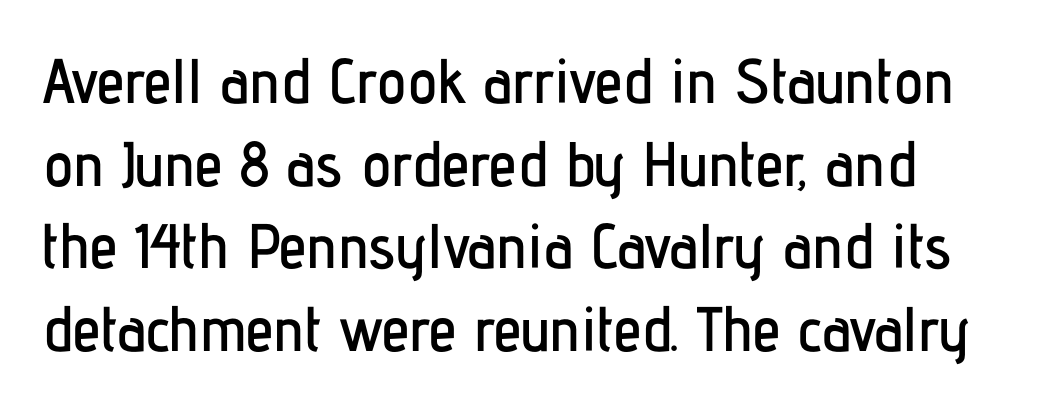
How would I describe the line gaps? Plain and ordinary. Think of a printed novel: that variable character pitch is what you see here. Stroke terminals: plain, sans-serif. In terms of letterspacing, this is plain default setting. The space directly below the letters is spotless.
